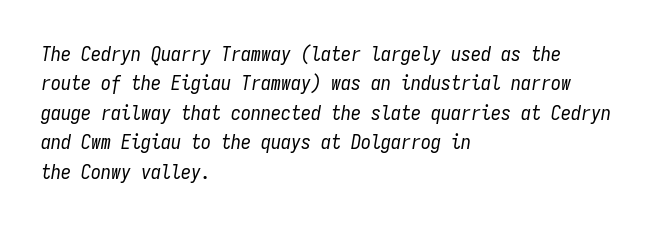
{"italic": "yes", "lean": "right", "slant_degrees": 9, "bold": "no", "underline": "no", "align": "left", "line_spacing": "normal", "line_spacing_ratio": 1.47, "letter_spacing": "normal", "letter_spacing_em": 0.0, "glyph_px": 20}
